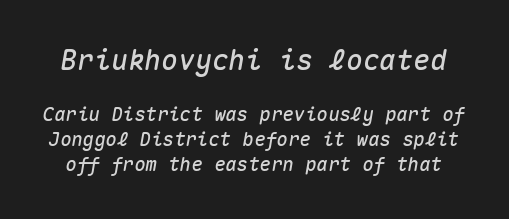
{"italic": "yes", "lean": "right", "slant_degrees": 10, "width": "normal", "stroke_contrast": "medium", "x_height": "medium", "monospaced": "yes", "underline": "no", "line_spacing": "normal", "line_spacing_ratio": 1.33, "letter_spacing": "normal", "letter_spacing_em": 0.0, "larger_block": "first", "size_ratio": 1.47, "glyph_px": 28}
